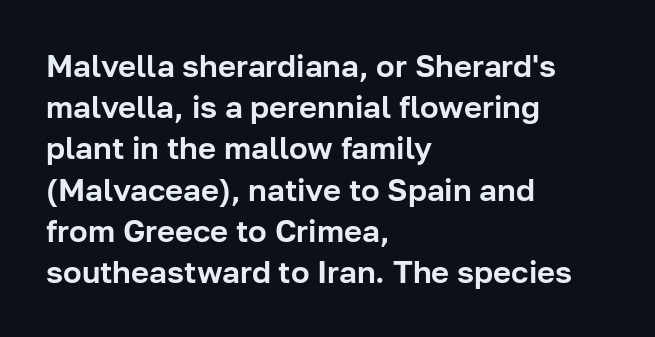
{"serif": "no", "italic": "no", "width": "normal", "stroke_contrast": "low", "x_height": "medium", "monospaced": "no", "underline": "no", "align": "left", "line_spacing": "normal", "line_spacing_ratio": 1.33, "letter_spacing": "normal", "letter_spacing_em": 0.0, "glyph_px": 31}
